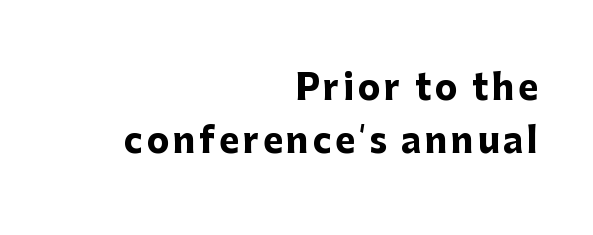
{"serif": "no", "italic": "no", "bold": "yes", "weight": "heavy", "width": "normal", "stroke_contrast": "low", "x_height": "medium", "monospaced": "no", "underline": "no", "align": "right", "line_spacing": "normal", "line_spacing_ratio": 1.55, "glyph_px": 34}
